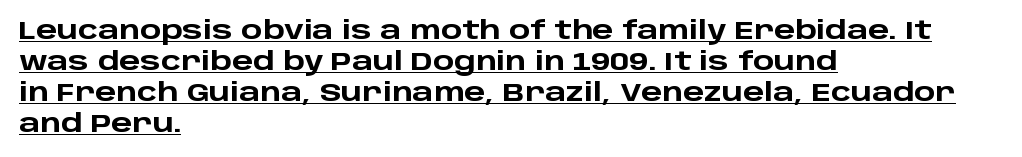
The image shows 25 px bold type, upright; set left-aligned, line spacing 1.24x, normal letter spacing, underlined.
